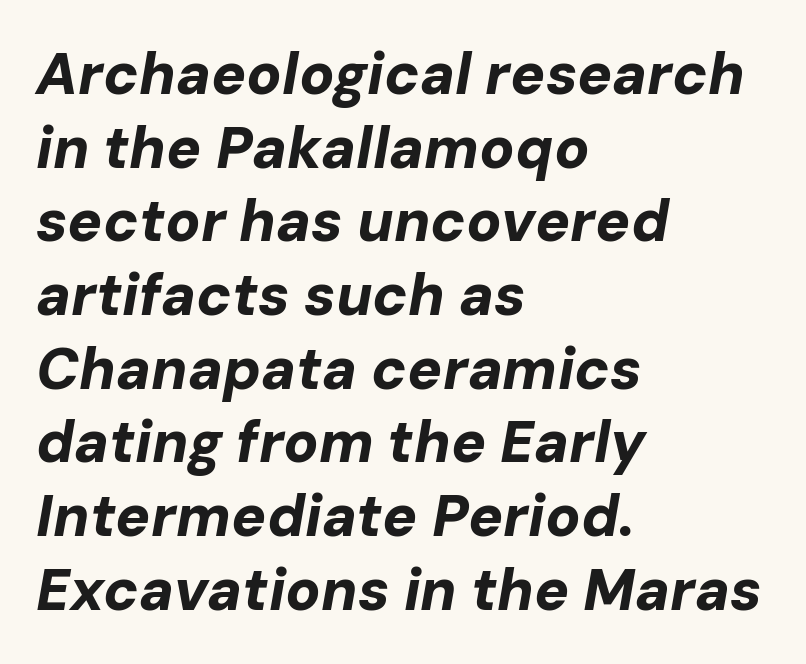
Q: Is the text bold? A: Yes.
Q: Is the text italic (slanted)? A: Yes, it leans right by about 10 degrees.
Q: Is the text underlined? A: No.
Q: How is the paragraph aligned? A: Left-aligned.
Q: Is the spacing between letters normal or unusually wide? A: Normal.
Q: Is the spacing between lines tight, normal or loose? A: Normal.
Q: Width (condensed, normal, or wide)? A: Normal.
Q: Stroke contrast? A: Low.
Q: x-height? A: Medium.
Q: Monospaced? A: No.
